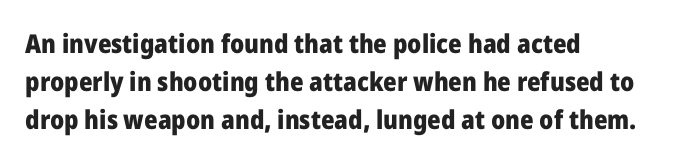
The image shows 26 px bold type, upright; set left-aligned, normal line spacing (1.47x), normal letter spacing, not underlined.
